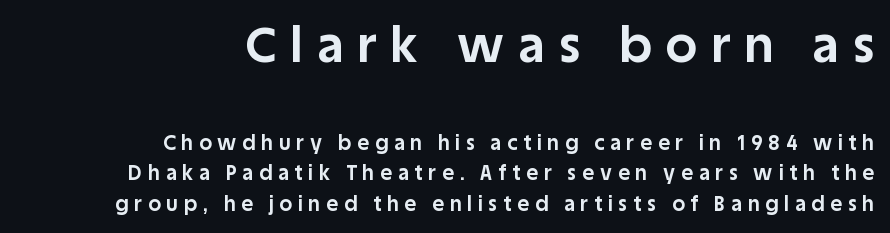
The image shows 49 px bold sans-serif type, upright; set right-aligned, normal line spacing (1.54x), unusually wide letter spacing (+0.3 em), not underlined; the first (top) block is 2.45x larger; low stroke contrast and a large x-height.
